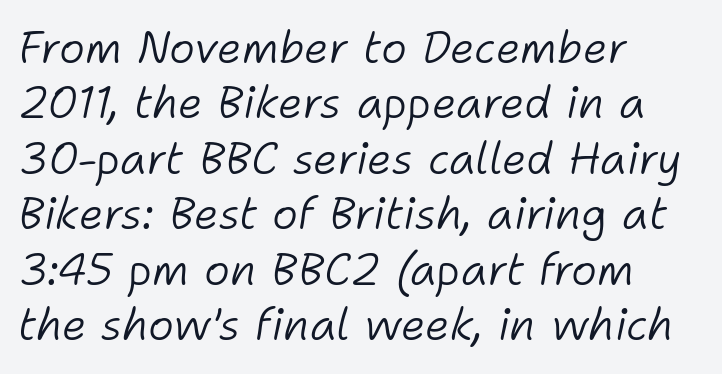
{"italic": "yes", "lean": "right", "slant_degrees": 11, "bold": "no", "weight": "light", "width": "normal", "stroke_contrast": "low", "x_height": "medium", "monospaced": "no", "underline": "no", "align": "left", "line_spacing": "normal", "line_spacing_ratio": 1.26, "letter_spacing": "normal", "letter_spacing_em": 0.0, "glyph_px": 44}
